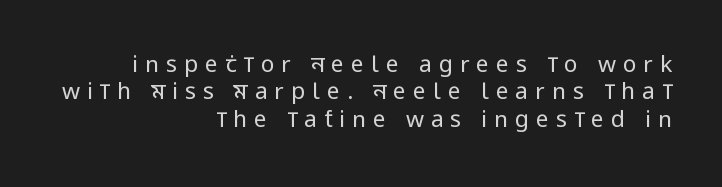
The image shows 23 px text type, upright; set right-aligned, line spacing 1.19x, unusually wide letter spacing (+0.3 em), not underlined.
